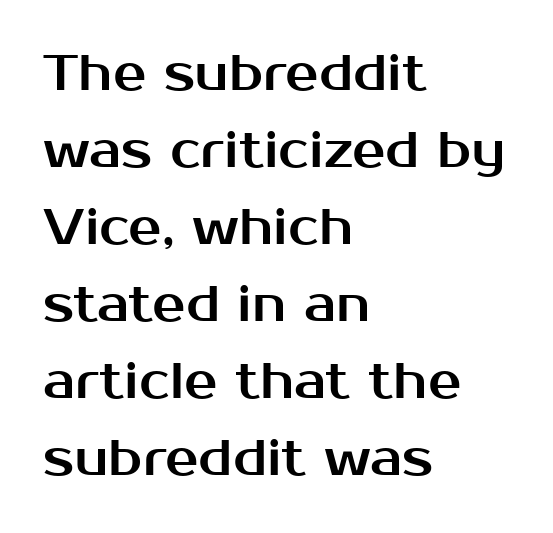
{"serif": "no", "italic": "no", "width": "normal", "stroke_contrast": "medium", "x_height": "medium", "monospaced": "no", "underline": "no", "align": "left", "line_spacing": "normal", "line_spacing_ratio": 1.54, "letter_spacing": "normal", "letter_spacing_em": 0.0, "glyph_px": 50}
